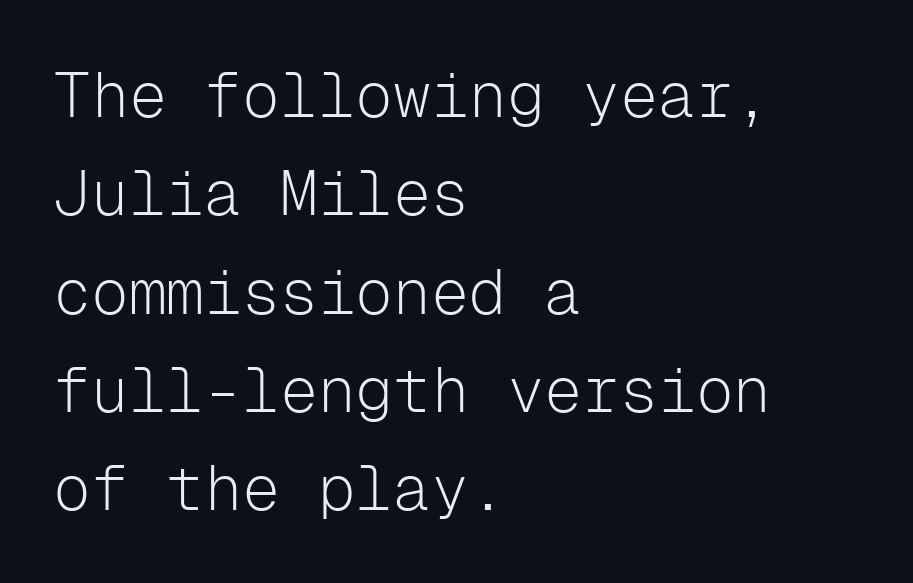
Q: Is the text bold? A: No.
Q: Is the text italic (slanted)? A: No, it is upright.
Q: Is the typeface a serif or a sans-serif typeface? A: Sans-serif.
Q: Is the text underlined? A: No.
Q: How is the paragraph aligned? A: Left-aligned.
Q: Is the spacing between letters normal or unusually wide? A: Normal.
Q: Is the spacing between lines tight, normal or loose? A: Normal.
Q: Width (condensed, normal, or wide)? A: Normal.
Q: Stroke contrast? A: Low.
Q: x-height? A: Medium.
Q: Monospaced? A: Yes.
